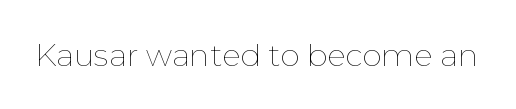
Q: Is the text bold? A: No.
Q: Is the text italic (slanted)? A: No, it is upright.
Q: Is the text underlined? A: No.
Q: Is the spacing between letters normal or unusually wide? A: Normal.
Q: Width (condensed, normal, or wide)? A: Normal.
Q: Stroke contrast? A: Low.
Q: x-height? A: Medium.
Q: Monospaced? A: No.
